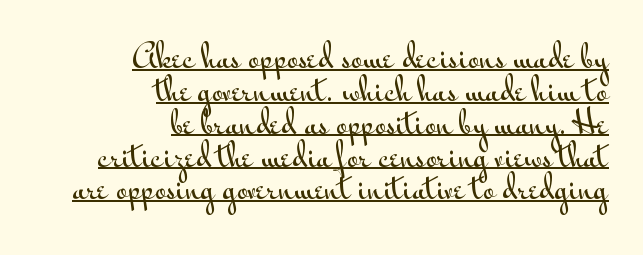
The image shows 31 px wide sans-serif type; set right-aligned, tight line spacing (1.06x), normal letter spacing, underlined; medium stroke contrast and a small x-height.
